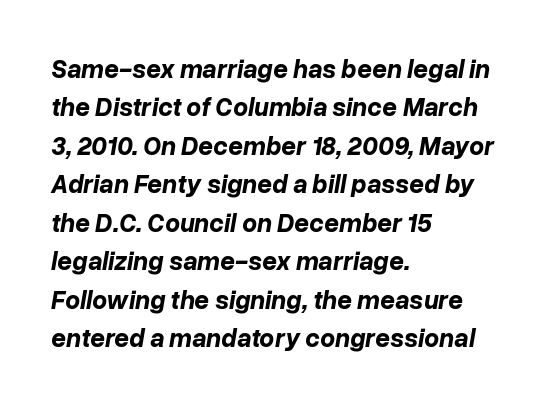
The image shows 26 px bold type, italic (leaning right); set left-aligned, normal line spacing (1.48x), normal letter spacing, not underlined.
